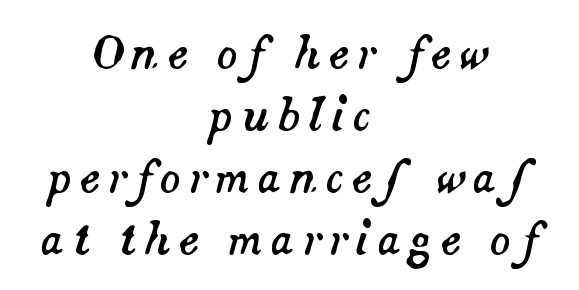
Leftover space on each line is divided equally before and after the words. Unmarked baselines from the first word to the last. Each letter keeps its own natural width here, so spacing adapts to shape. Each new line begins a customary step beneath the previous one. Would a proofreader flag this as italicized? Yes.
